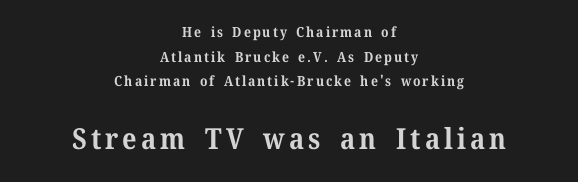
Top chunk: small. Bottom chunk: large. A centered setting, common on invitations and titles, is used for this passage. The passage shown is not underscored anywhere. On the weight axis this lands at bold, roughly 700.
